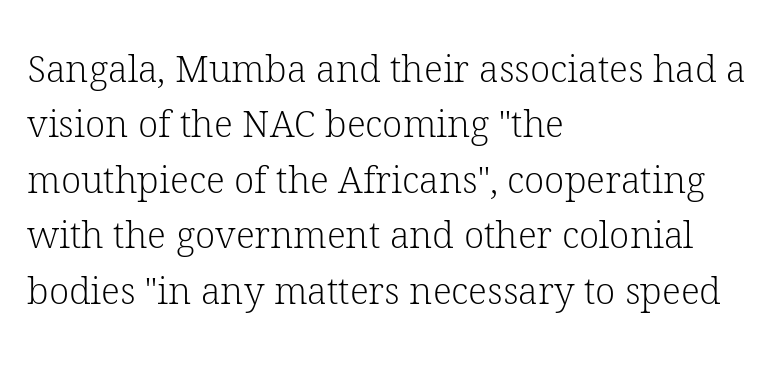
The image shows 37 px light serif type, upright; set left-aligned, normal line spacing (1.5x), normal letter spacing, not underlined; low stroke contrast and a medium x-height.
